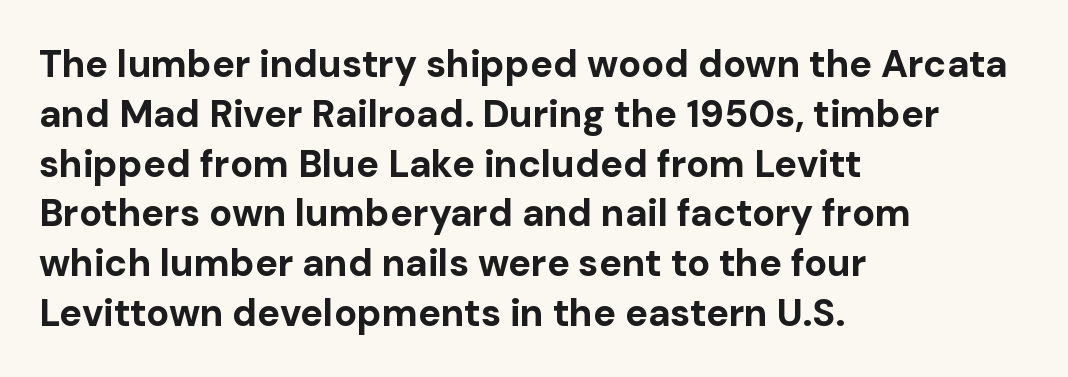
{"serif": "no", "italic": "no", "bold": "yes", "weight": "bold", "width": "normal", "stroke_contrast": "low", "x_height": "medium", "monospaced": "no", "underline": "no", "align": "left", "line_spacing": "normal", "line_spacing_ratio": 1.31, "letter_spacing": "normal", "letter_spacing_em": 0.0, "glyph_px": 38}
